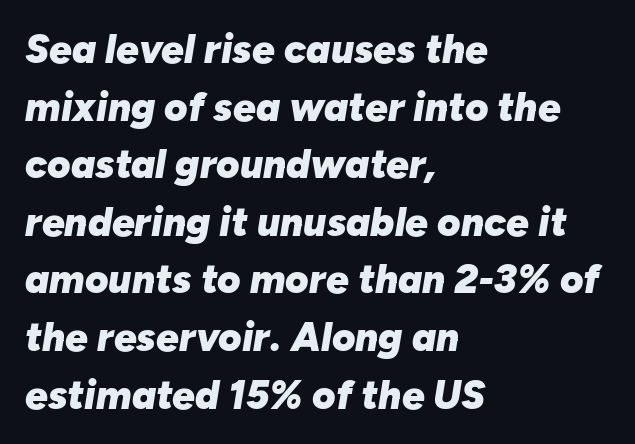
The image shows 40 px heavy type, italic (leaning right); set left-aligned, normal line spacing (1.44x), normal letter spacing, not underlined; low stroke contrast and a medium x-height.
